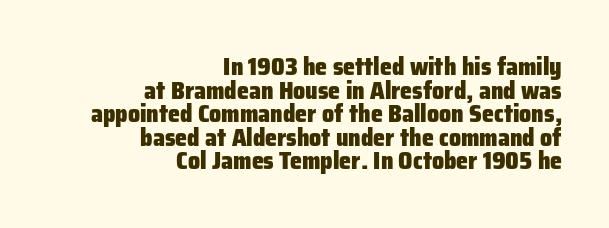
The image shows 24 px bold type, upright; set right-aligned, tight line spacing (0.98x), normal letter spacing, not underlined.
